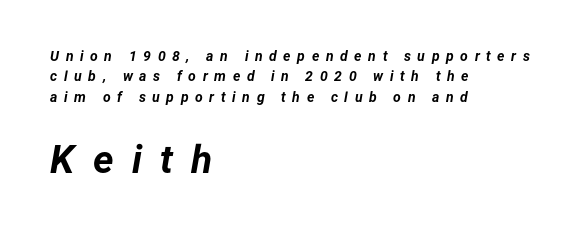
The image shows 39 px bold type, italic (leaning right); set left-aligned, normal line spacing (1.46x), unusually wide letter spacing (+0.47 em), not underlined; the second (bottom) block is 2.79x larger; low stroke contrast and a medium x-height.
